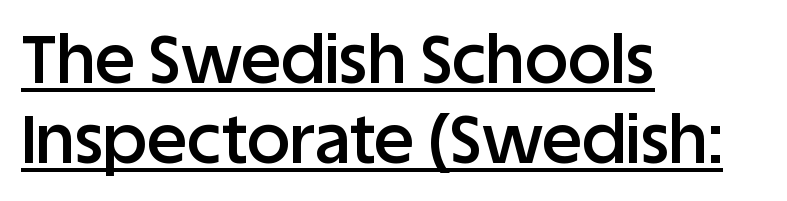
{"serif": "no", "italic": "no", "bold": "semi", "weight": "semibold", "width": "normal", "stroke_contrast": "low", "x_height": "large", "monospaced": "no", "underline": "yes", "align": "left", "line_spacing_ratio": 1.19, "letter_spacing": "normal", "letter_spacing_em": 0.0, "glyph_px": 67}
